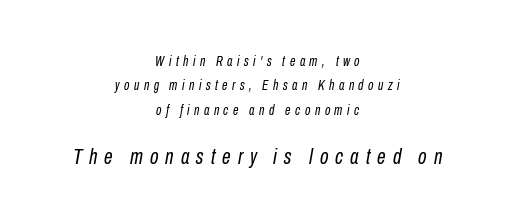
Q: Is the text bold? A: No.
Q: Is the text italic (slanted)? A: Yes, it leans right by about 10 degrees.
Q: Is the text underlined? A: No.
Q: How is the paragraph aligned? A: Centered.
Q: Is the spacing between letters normal or unusually wide? A: Unusually wide.
Q: Which block of text is set in a larger size, the first (top) or the second (bottom)? A: The second (bottom) one.
